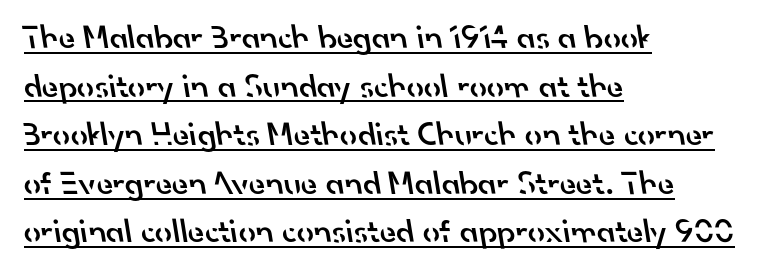
The image shows 34 px semibold sans-serif type; set left-aligned, normal line spacing (1.43x), normal letter spacing, underlined; low stroke contrast and a small x-height.
